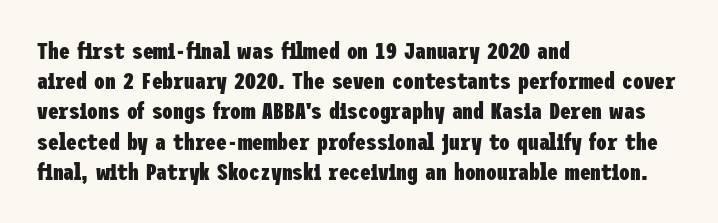
{"italic": "no", "bold": "yes", "underline": "no", "align": "left", "line_spacing": "normal", "line_spacing_ratio": 1.26, "letter_spacing": "normal", "letter_spacing_em": 0.0, "glyph_px": 24}
